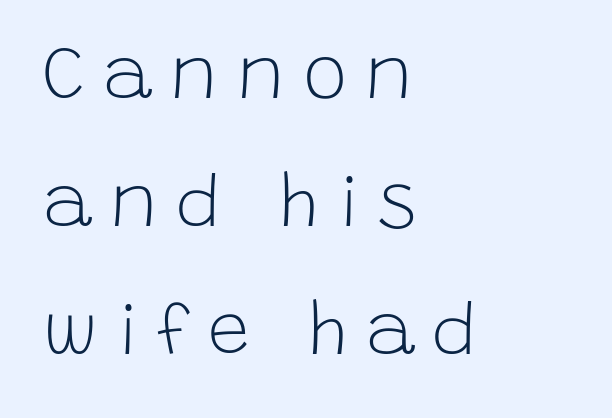
{"serif": "no", "italic": "no", "bold": "no", "weight": "light", "width": "normal", "stroke_contrast": "low", "x_height": "large", "monospaced": "no", "underline": "no", "align": "left", "line_spacing_ratio": 1.71, "letter_spacing": "wide", "letter_spacing_em": 0.23, "glyph_px": 75}
